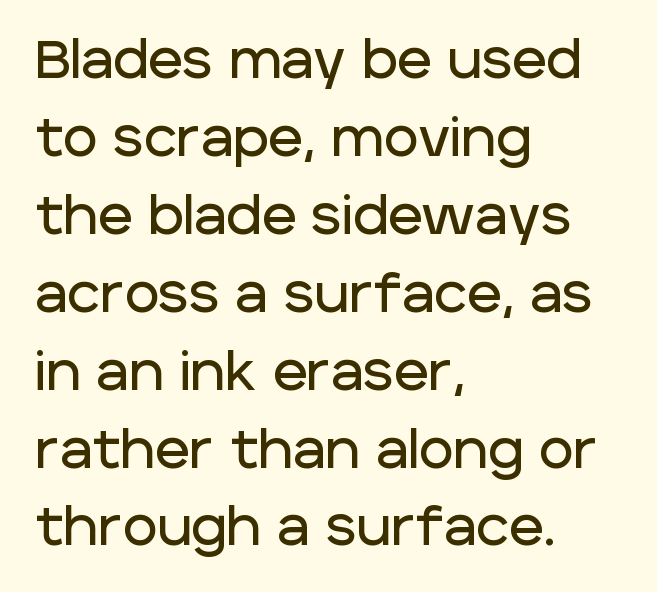
The image shows 53 px sans-serif type, upright; set left-aligned, normal line spacing (1.47x), normal letter spacing, not underlined; low stroke contrast and a large x-height.
